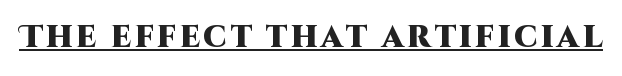
Proportional: the letters do not fall into vertical columns. You can see a thin bar hugging the bottom of the glyphs. Nope, no serifs anywhere on these letters. Upright lettering throughout. Students, this is bold: see how much ink each stroke carries.
